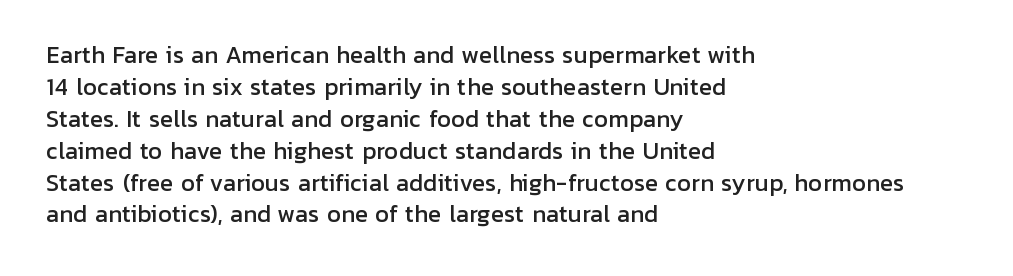
{"italic": "no", "underline": "no", "align": "left", "line_spacing": "normal", "line_spacing_ratio": 1.45, "letter_spacing": "normal", "letter_spacing_em": 0.0, "glyph_px": 22}
